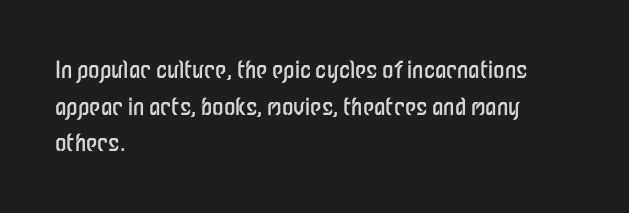
Notice how descenders clear the ascenders below comfortably — that's standard leading. Heft: none added — not bold. Posture: upright roman. The tracking reads as untouched default to a designer's eye. If you drew a ruler down the left edge, every line would touch it.
